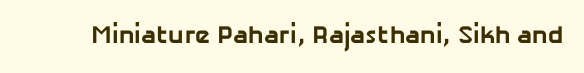
The baseline area is clear. The face used here is rendered with its standard letterfit. The face used here has the dense, thick strokes of a bold.
